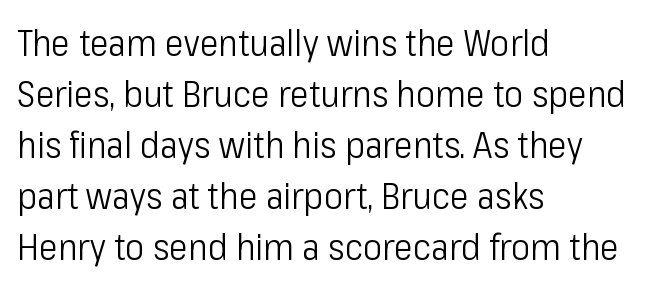
The image shows 36 px light, condensed sans-serif type, upright; set left-aligned, normal line spacing (1.42x), normal letter spacing, not underlined; low stroke contrast and a medium x-height.
